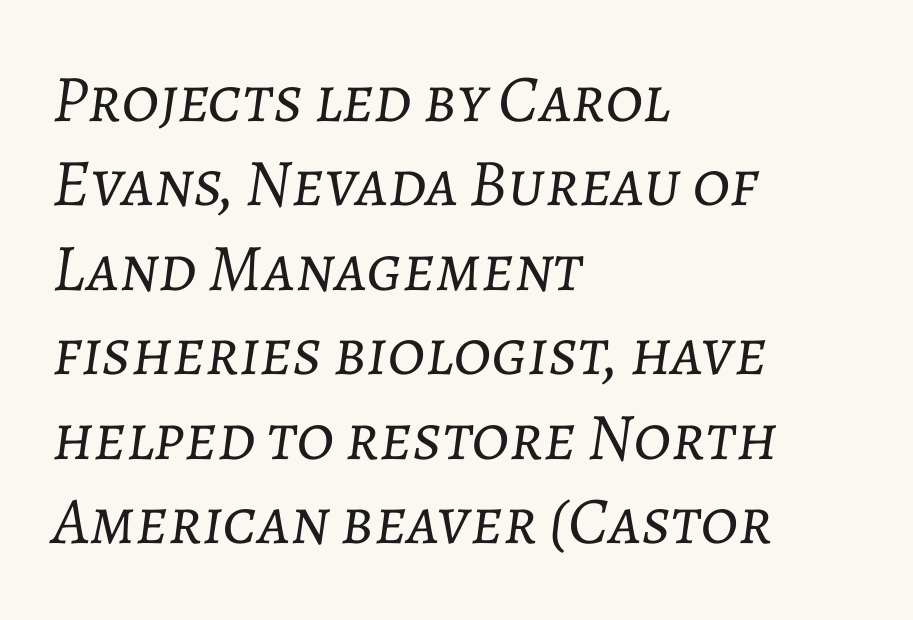
{"italic": "yes", "lean": "right", "slant_degrees": 7, "bold": "no", "weight": "light", "width": "normal", "stroke_contrast": "low", "x_height": "medium", "monospaced": "no", "underline": "no", "align": "left", "line_spacing": "normal", "line_spacing_ratio": 1.26, "letter_spacing": "normal", "letter_spacing_em": 0.0, "glyph_px": 67}
